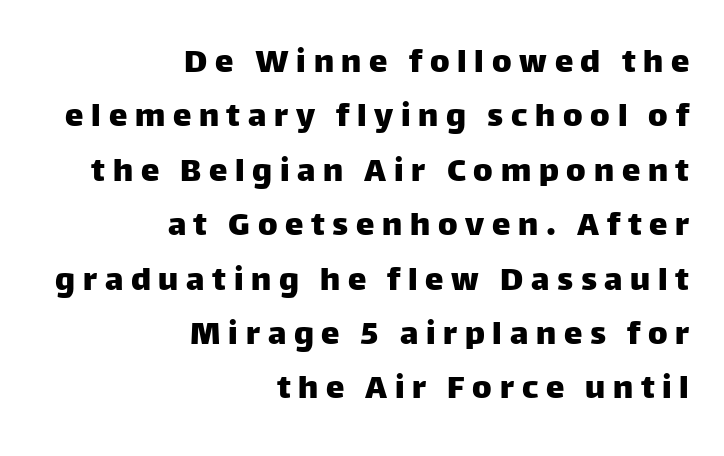
Q: Is the text italic (slanted)? A: No, it is upright.
Q: Is the typeface a serif or a sans-serif typeface? A: Sans-serif.
Q: Is the text underlined? A: No.
Q: How is the paragraph aligned? A: Right-aligned.
Q: Is the spacing between letters normal or unusually wide? A: Unusually wide.
Q: Is the spacing between lines tight, normal or loose? A: Normal.
Q: Width (condensed, normal, or wide)? A: Normal.
Q: Stroke contrast? A: Low.
Q: x-height? A: Large.
Q: Monospaced? A: No.
